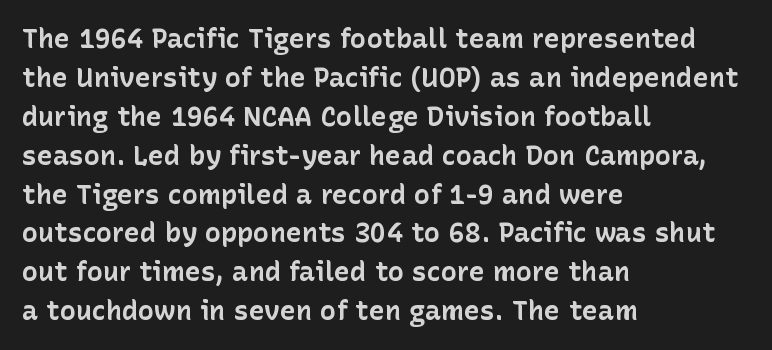
Line starts are locked; line ends wander. On the weight axis this lands at bold, roughly 700. Italic: no, the glyphs are upright roman. Glance below the letters and you will spot only blank space.
